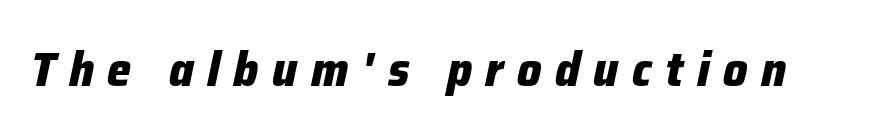
{"italic": "yes", "lean": "right", "slant_degrees": 12, "bold": "yes", "weight": "heavy", "width": "normal", "stroke_contrast": "low", "x_height": "medium", "monospaced": "no", "underline": "no", "letter_spacing": "wide", "letter_spacing_em": 0.28, "glyph_px": 48}
